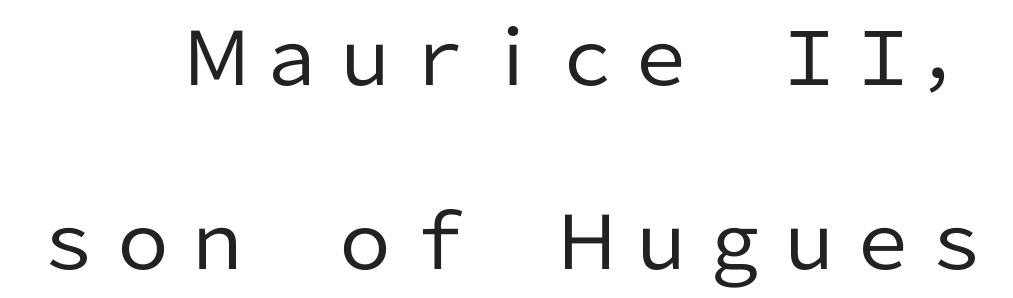
If you drew a line through each stem, it would be perfectly vertical. This sample trades compactness for vertical openness between lines. The typesetting does not lean heavy: it is not bold. Students, note that the glyphs here touch the page at normal intervals. Proportional: the letters do not fall into vertical columns. The face used here is a sans, in the tradition of grotesques and geometrics.
